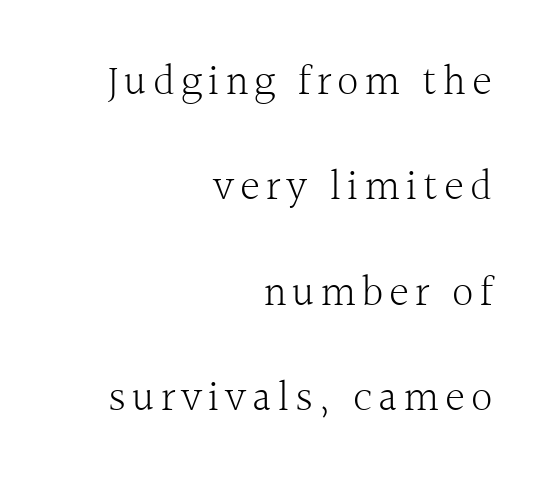
Character widths vary here, with narrow letters taking less room than wide ones. The glyphs are unaccompanied by any horizontal stroke below them. The weight would be labelled regular, book, light, or lighter still. Designer's note — italics off, roman on.
